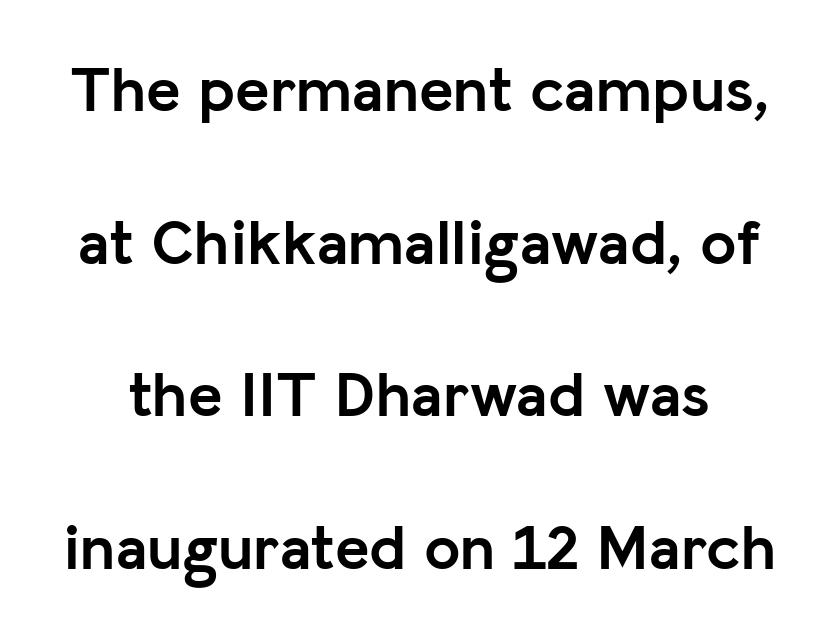
{"serif": "no", "italic": "no", "bold": "yes", "weight": "semibold", "width": "normal", "stroke_contrast": "low", "x_height": "medium", "monospaced": "no", "underline": "no", "line_spacing": "loose", "line_spacing_ratio": 2.35, "letter_spacing": "normal", "letter_spacing_em": 0.0, "glyph_px": 65}
